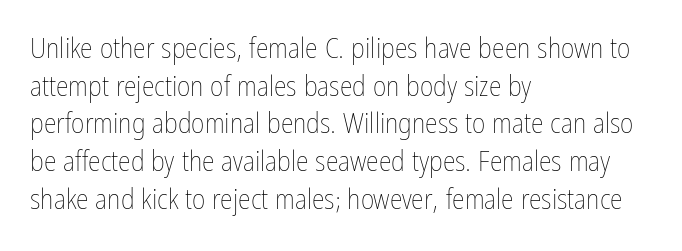
The image shows 29 px thin, condensed type, upright; set left-aligned, normal line spacing (1.3x), normal letter spacing, not underlined; low stroke contrast and a medium x-height.
